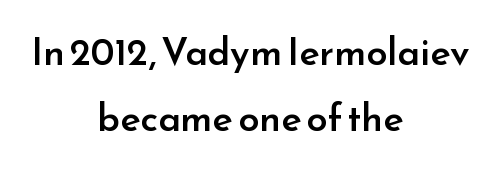
The image shows 38 px semibold sans-serif type, upright; set centered, line spacing 1.74x, normal letter spacing, not underlined; low stroke contrast and a small x-height.
